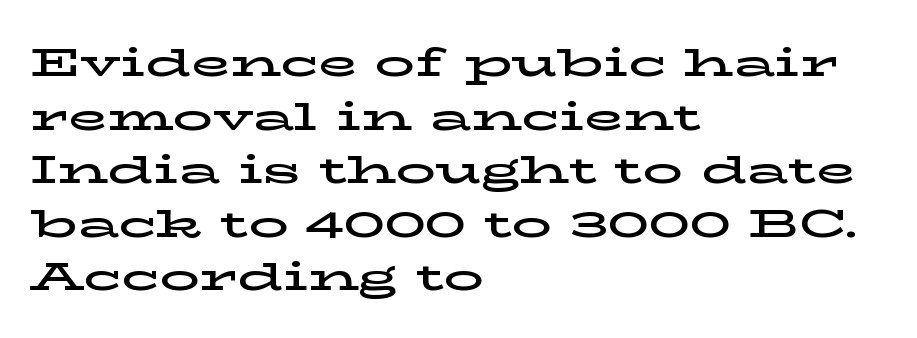
Q: Is the text italic (slanted)? A: No, it is upright.
Q: Is the typeface a serif or a sans-serif typeface? A: Serif.
Q: Is the text underlined? A: No.
Q: How is the paragraph aligned? A: Left-aligned.
Q: Is the spacing between letters normal or unusually wide? A: Normal.
Q: Is the spacing between lines tight, normal or loose? A: Normal.
Q: Width (condensed, normal, or wide)? A: Wide.
Q: Stroke contrast? A: Low.
Q: x-height? A: Medium.
Q: Monospaced? A: No.
